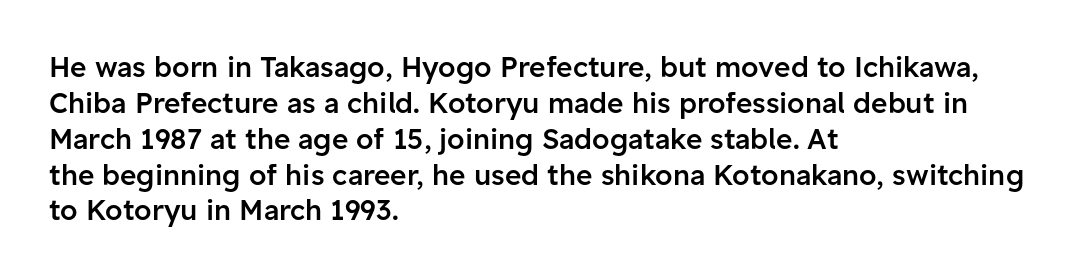
Observe the absence of serifs on each vertical stroke in this sample. The foot of each line stays bare and open. What weight is shown? A semibold, between regular and bold. Line spacing here is normal.
